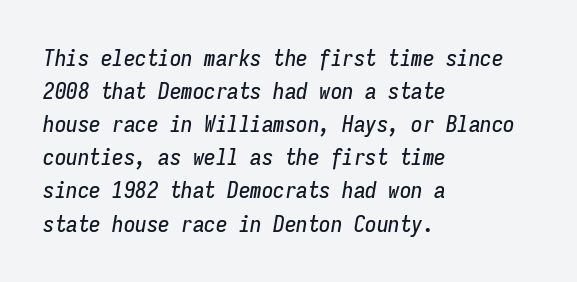
{"italic": "yes", "lean": "right", "slant_degrees": 9, "underline": "no", "align": "left", "line_spacing": "normal", "line_spacing_ratio": 1.44, "letter_spacing": "normal", "letter_spacing_em": 0.0, "glyph_px": 23}
